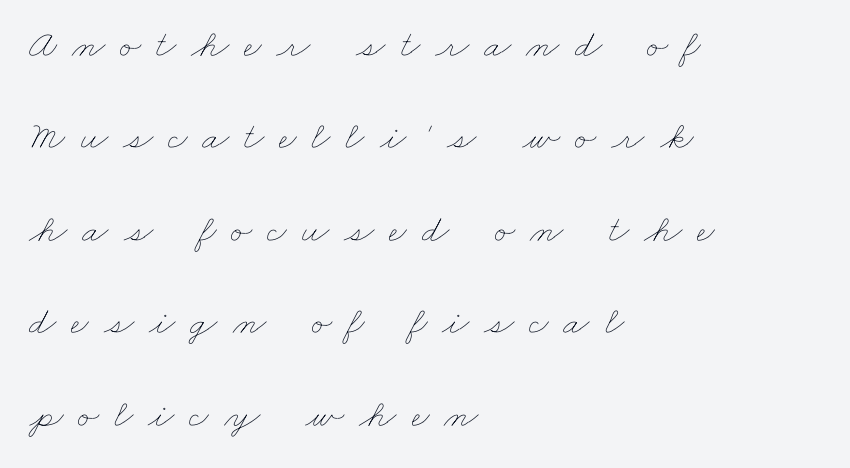
The image shows 39 px thin, wide type; set left-aligned, loose line spacing (2.37x), unusually wide letter spacing (+0.38 em), not underlined; low stroke contrast and a small x-height.
